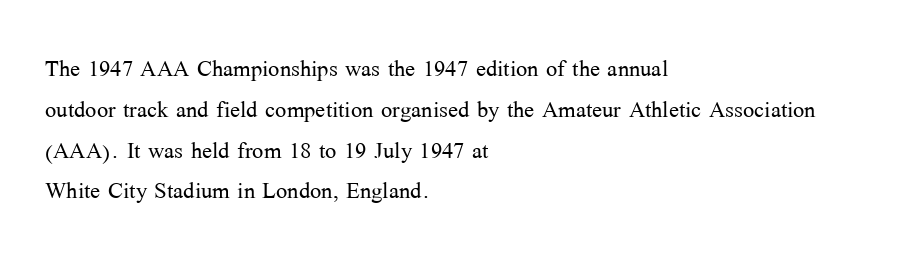
The image shows 30 px light serif type, upright; set left-aligned, normal line spacing (1.36x), normal letter spacing, not underlined; medium stroke contrast and a medium x-height.
